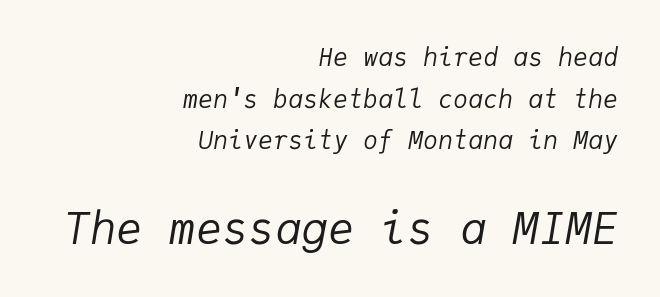
Q: Is the text bold? A: No.
Q: Is the text italic (slanted)? A: Yes, it leans right by about 9 degrees.
Q: Is the text underlined? A: No.
Q: How is the paragraph aligned? A: Right-aligned.
Q: Is the spacing between letters normal or unusually wide? A: Normal.
Q: Is the spacing between lines tight, normal or loose? A: Normal.
Q: Which block of text is set in a larger size, the first (top) or the second (bottom)? A: The second (bottom) one.
Q: Width (condensed, normal, or wide)? A: Normal.
Q: Stroke contrast? A: Low.
Q: x-height? A: Medium.
Q: Monospaced? A: Yes.
